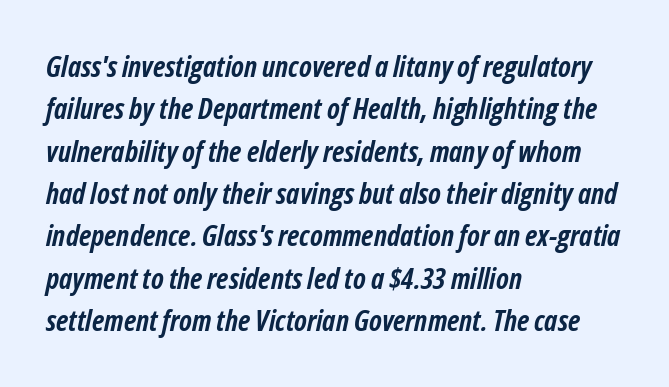
The passage shown is typed in a proportional face where columns would drift. Which margin do the lines hug? The left one — the right edge is uneven. No word sits above an underline. A dark, heavy texture on the line: the type is bold. Does extra space separate the letters? No, they use regular spacing. Regular leading.
